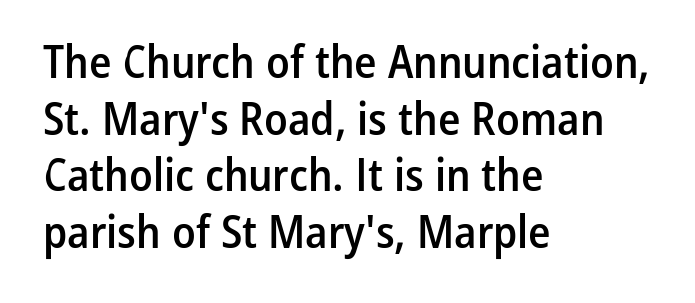
The tracking reads as untouched default to a designer's eye. This is the regular roman posture of the typeface. In terms of weight, the rendering is demibold, just under bold. The passage is arranged the way most books set body copy — flush left.
